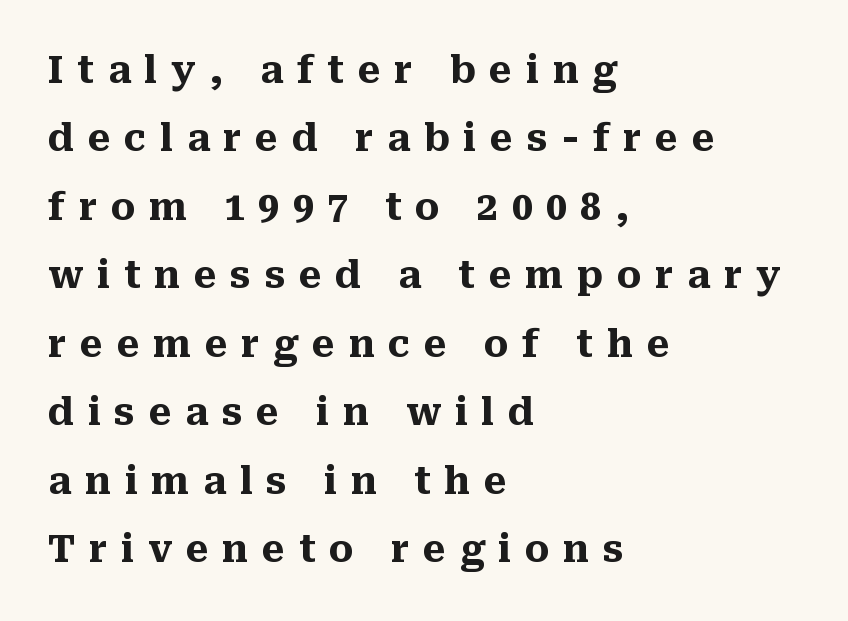
A roman cut, with each character standing at attention. Plenty of ink on the page — the face is bold. Descenders hang freely into open space. This sample uses expanded letter spacing, leaving extra air between glyphs. The compositor pushed each line to the left boundary.
